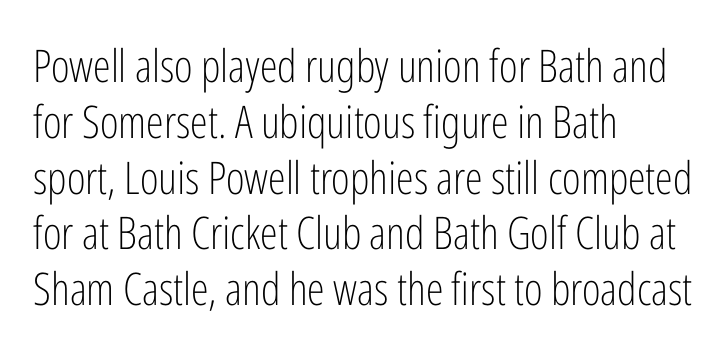
The image shows 45 px light, condensed sans-serif type, upright; set left-aligned, line spacing 1.24x, normal letter spacing, not underlined; low stroke contrast and a medium x-height.
